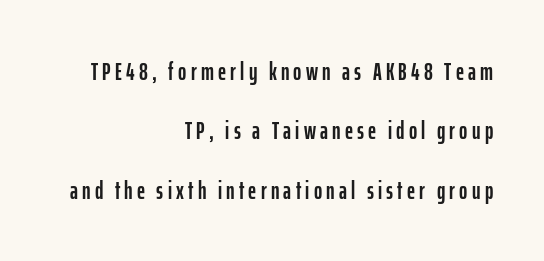
The image shows 25 px text type, upright; set right-aligned, loose line spacing (2.38x), not underlined.
